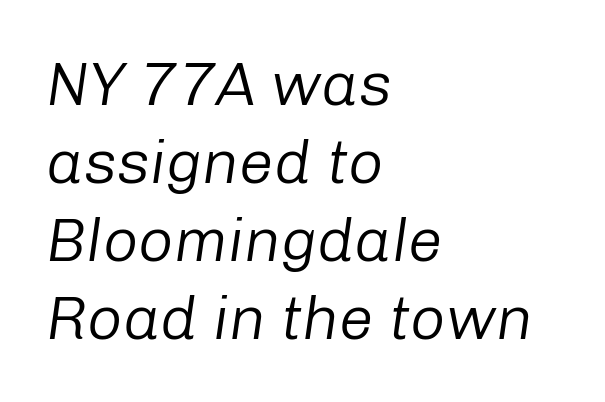
Q: Is the text bold? A: No.
Q: Is the text italic (slanted)? A: Yes, it leans right by about 8 degrees.
Q: Is the text underlined? A: No.
Q: How is the paragraph aligned? A: Left-aligned.
Q: Is the spacing between letters normal or unusually wide? A: Normal.
Q: Is the spacing between lines tight, normal or loose? A: Normal.
Q: Width (condensed, normal, or wide)? A: Normal.
Q: Stroke contrast? A: Low.
Q: x-height? A: Medium.
Q: Monospaced? A: No.
